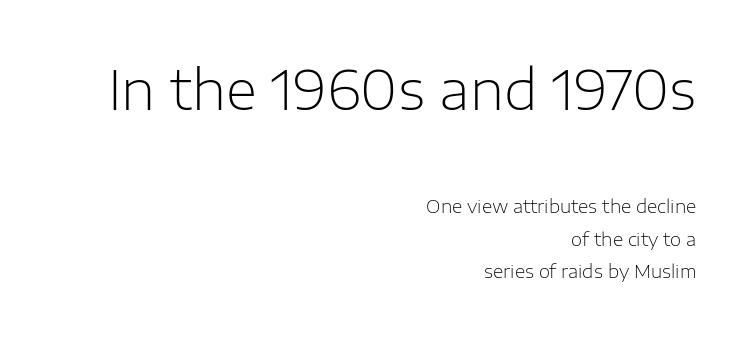
The image shows 54 px light sans-serif type, upright; set right-aligned, line spacing 1.8x, normal letter spacing, not underlined; the first (top) block is 3.0x larger; low stroke contrast and a medium x-height.
